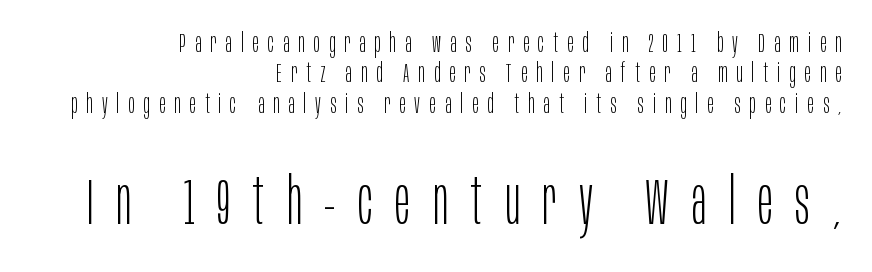
The image shows 64 px light, condensed sans-serif type, upright; set right-aligned, line spacing 1.17x, unusually wide letter spacing (+0.35 em), not underlined; the second (bottom) block is 2.46x larger; low stroke contrast and a large x-height.
